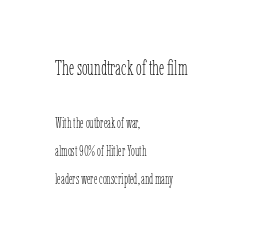
{"italic": "no", "bold": "no", "underline": "no", "align": "left", "line_spacing": "loose", "line_spacing_ratio": 2.0, "letter_spacing": "normal", "letter_spacing_em": 0.0, "larger_block": "first", "size_ratio": 1.5, "glyph_px": 21}
